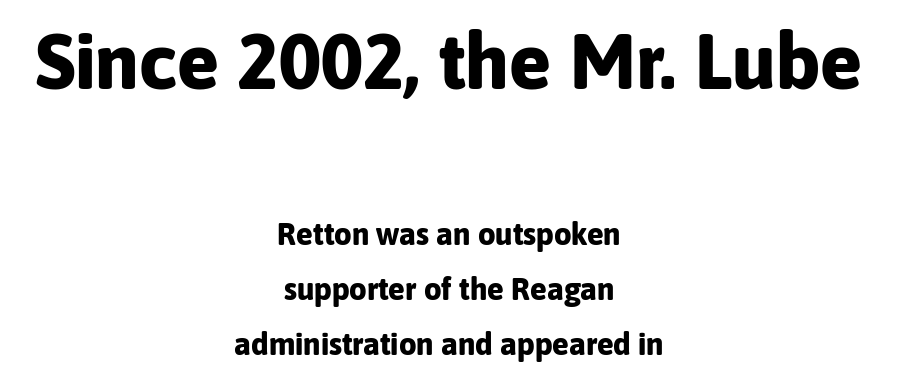
The image shows 78 px bold sans-serif type, upright; set centered, line spacing 1.77x, normal letter spacing, not underlined; the first (top) block is 2.52x larger; low stroke contrast and a medium x-height.
